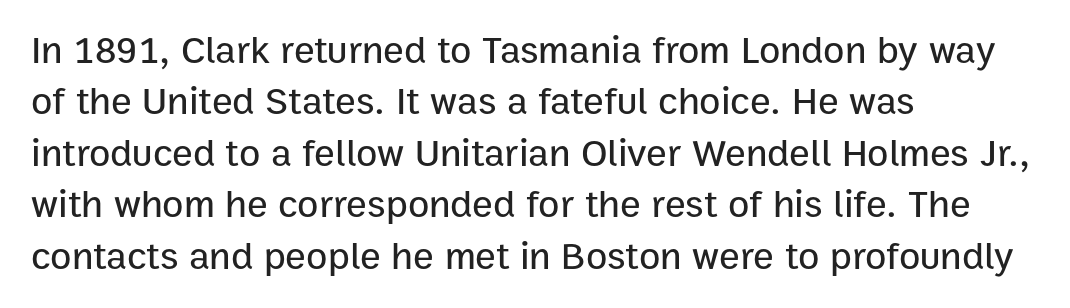
{"serif": "no", "italic": "no", "width": "normal", "stroke_contrast": "low", "x_height": "medium", "monospaced": "no", "underline": "no", "align": "left", "line_spacing": "normal", "line_spacing_ratio": 1.32, "letter_spacing": "normal", "letter_spacing_em": 0.0, "glyph_px": 39}
